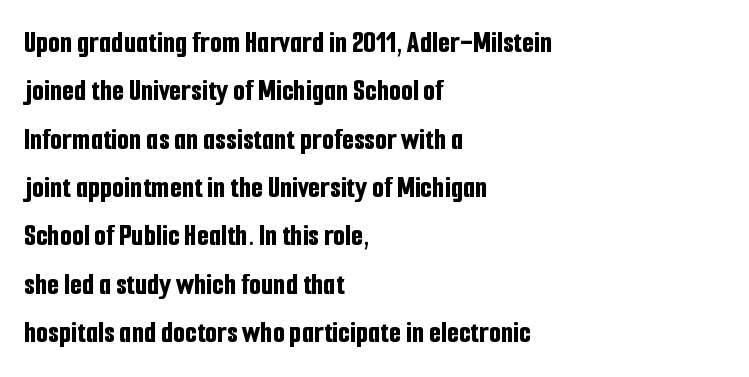
Q: Is the text bold? A: Yes.
Q: Is the text italic (slanted)? A: No, it is upright.
Q: Is the typeface a serif or a sans-serif typeface? A: Sans-serif.
Q: Is the text underlined? A: No.
Q: How is the paragraph aligned? A: Left-aligned.
Q: Is the spacing between letters normal or unusually wide? A: Normal.
Q: Is the spacing between lines tight, normal or loose? A: Normal.
Q: Width (condensed, normal, or wide)? A: Condensed.
Q: Stroke contrast? A: Low.
Q: x-height? A: Medium.
Q: Monospaced? A: No.
